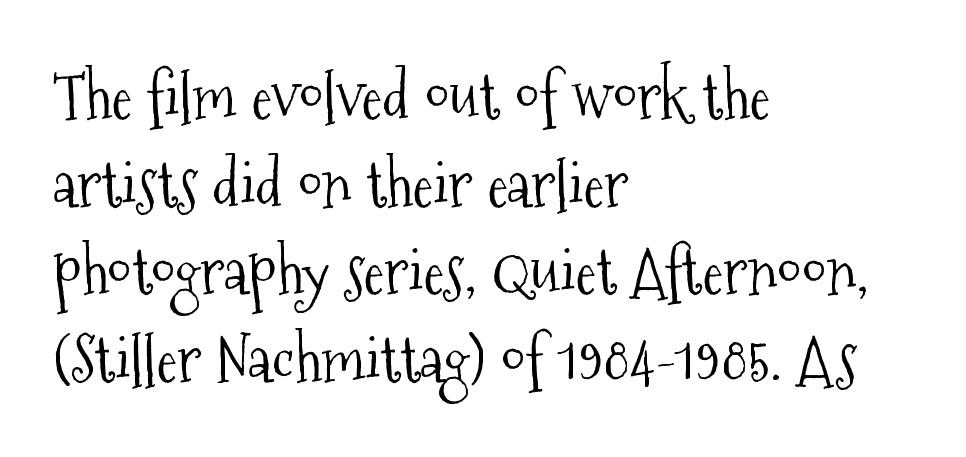
Q: Is the text bold? A: No.
Q: Is the text italic (slanted)? A: No, it is upright.
Q: Is the typeface a serif or a sans-serif typeface? A: Serif.
Q: Is the text underlined? A: No.
Q: How is the paragraph aligned? A: Left-aligned.
Q: Is the spacing between letters normal or unusually wide? A: Normal.
Q: Is the spacing between lines tight, normal or loose? A: Normal.
Q: Width (condensed, normal, or wide)? A: Condensed.
Q: Stroke contrast? A: Medium.
Q: x-height? A: Medium.
Q: Monospaced? A: No.
